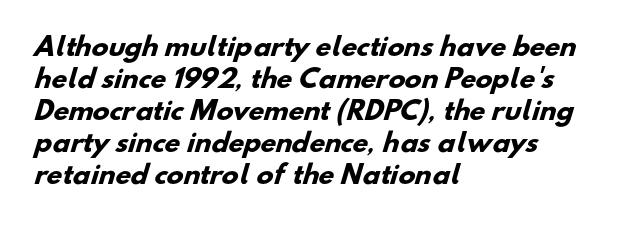
{"bold": "yes", "underline": "no", "align": "left", "line_spacing": "normal", "line_spacing_ratio": 1.28, "letter_spacing": "normal", "letter_spacing_em": 0.0, "glyph_px": 25}
